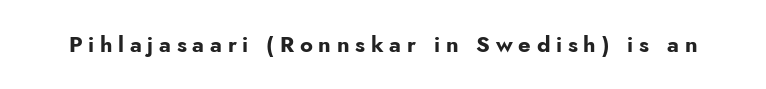
Q: Is the text bold? A: Yes.
Q: Is the text italic (slanted)? A: No, it is upright.
Q: Is the text underlined? A: No.
Q: Is the spacing between letters normal or unusually wide? A: Unusually wide.
